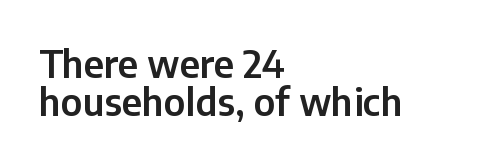
Q: Is the text italic (slanted)? A: No, it is upright.
Q: Is the typeface a serif or a sans-serif typeface? A: Sans-serif.
Q: Is the text underlined? A: No.
Q: How is the paragraph aligned? A: Left-aligned.
Q: Is the spacing between letters normal or unusually wide? A: Normal.
Q: Is the spacing between lines tight, normal or loose? A: Tight.
Q: Width (condensed, normal, or wide)? A: Normal.
Q: Stroke contrast? A: Low.
Q: x-height? A: Medium.
Q: Monospaced? A: No.
